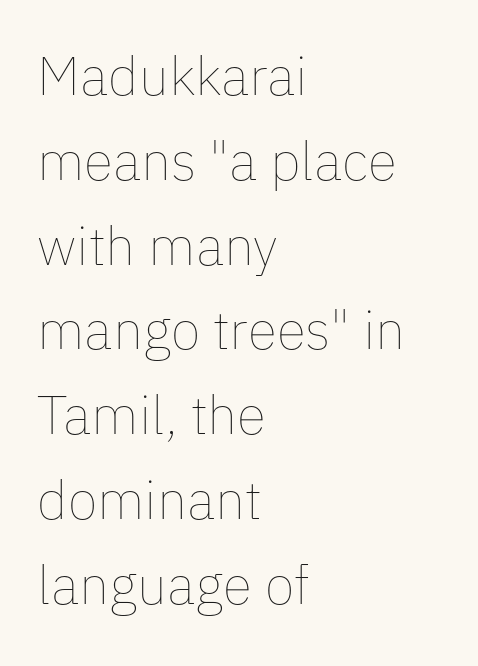
The image shows 54 px thin type, upright; set left-aligned, normal line spacing (1.57x), normal letter spacing, not underlined; low stroke contrast and a medium x-height.
